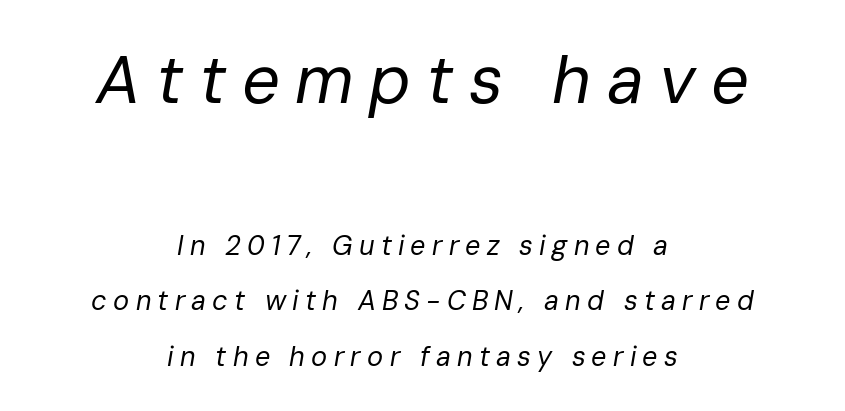
Q: Is the text bold? A: No.
Q: Is the text italic (slanted)? A: Yes, it leans right by about 10 degrees.
Q: Is the text underlined? A: No.
Q: How is the paragraph aligned? A: Centered.
Q: Is the spacing between letters normal or unusually wide? A: Unusually wide.
Q: Is the spacing between lines tight, normal or loose? A: Loose.
Q: Which block of text is set in a larger size, the first (top) or the second (bottom)? A: The first (top) one.
Q: Width (condensed, normal, or wide)? A: Normal.
Q: Stroke contrast? A: Low.
Q: x-height? A: Medium.
Q: Monospaced? A: No.
